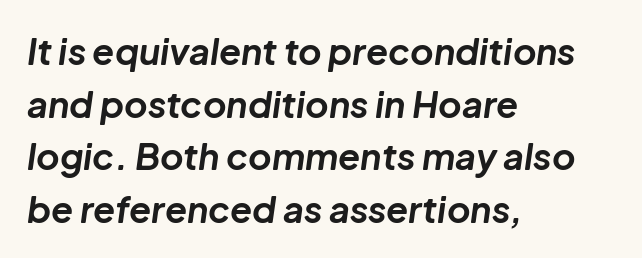
Q: Is the text bold? A: Yes.
Q: Is the text italic (slanted)? A: Yes, it leans right by about 8 degrees.
Q: Is the text underlined? A: No.
Q: How is the paragraph aligned? A: Left-aligned.
Q: Is the spacing between letters normal or unusually wide? A: Normal.
Q: Is the spacing between lines tight, normal or loose? A: Normal.
Q: Width (condensed, normal, or wide)? A: Normal.
Q: Stroke contrast? A: Low.
Q: x-height? A: Medium.
Q: Monospaced? A: No.
